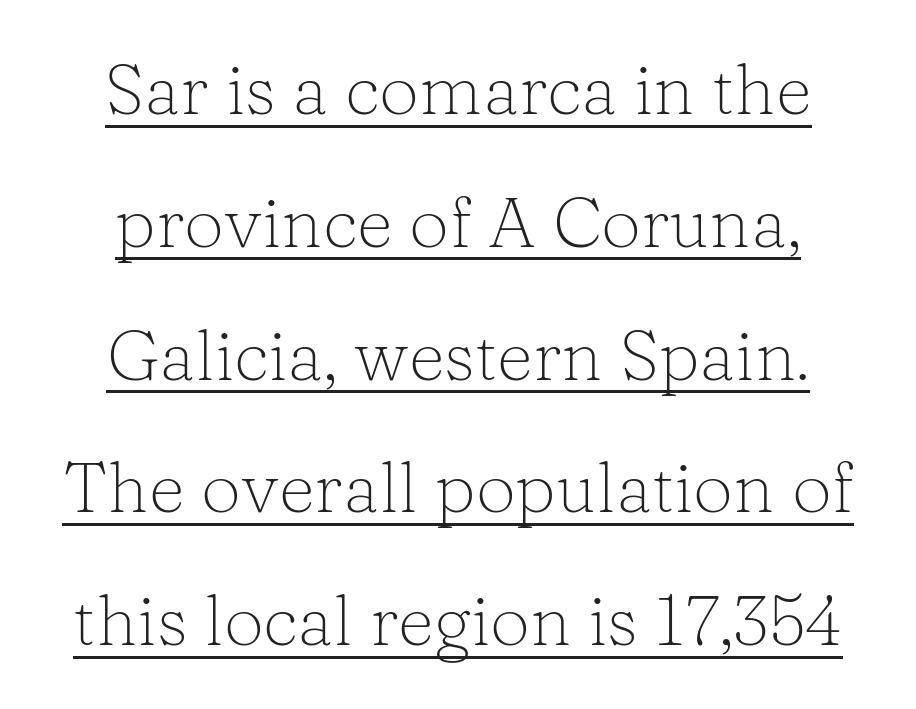
Style check: upright. Both edges are ragged and mirror each other, which tells us the setting is centered. A typesetter would call this proportional, since set widths differ per character. No extra tracking has been applied to these lines.
